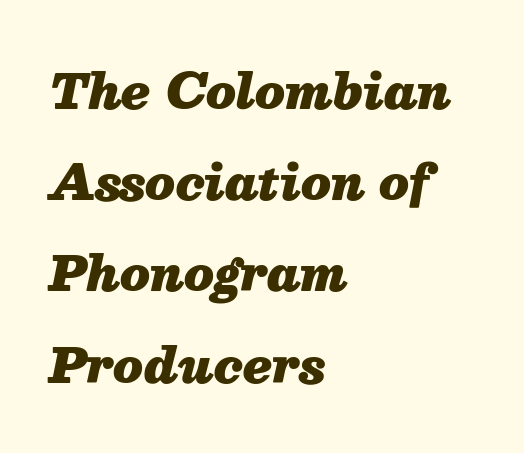
Characters are canted at an angle relative to the baseline's perpendicular. The area under the type is left untouched. Typesetter's note: full bold, strokes at maximum text heaviness. These lines keep a tight, regular rhythm from letter to letter. You could not count columns in this text — the font is proportionally spaced.
